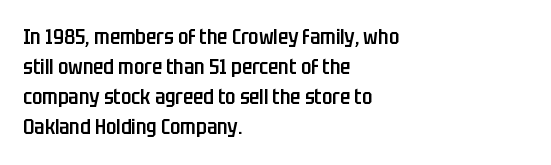
Q: Is the text bold? A: Semi-bold.
Q: Is the text italic (slanted)? A: No, it is upright.
Q: Is the text underlined? A: No.
Q: How is the paragraph aligned? A: Left-aligned.
Q: Is the spacing between letters normal or unusually wide? A: Normal.
Q: Is the spacing between lines tight, normal or loose? A: Normal.
